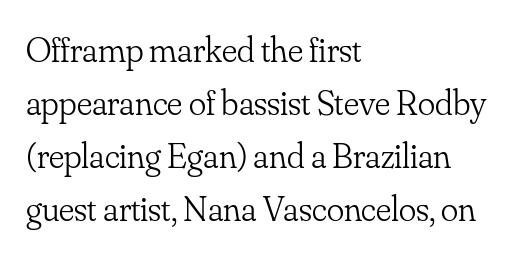
Q: Is the text bold? A: No.
Q: Is the text italic (slanted)? A: No, it is upright.
Q: Is the typeface a serif or a sans-serif typeface? A: Serif.
Q: Is the text underlined? A: No.
Q: How is the paragraph aligned? A: Left-aligned.
Q: Is the spacing between letters normal or unusually wide? A: Normal.
Q: Is the spacing between lines tight, normal or loose? A: Normal.
Q: Width (condensed, normal, or wide)? A: Normal.
Q: Stroke contrast? A: Low.
Q: x-height? A: Small.
Q: Monospaced? A: No.
